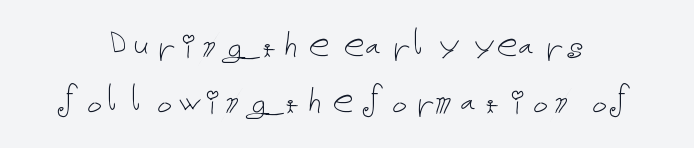
A typesetter would mark this as roman, not italic. This sample uses plain, unmodified letter spacing. Words float on clear page, feet unadorned. Counters stay open thanks to moderate or lighter strokes. The lines sit at an ordinary, default distance from one another.
